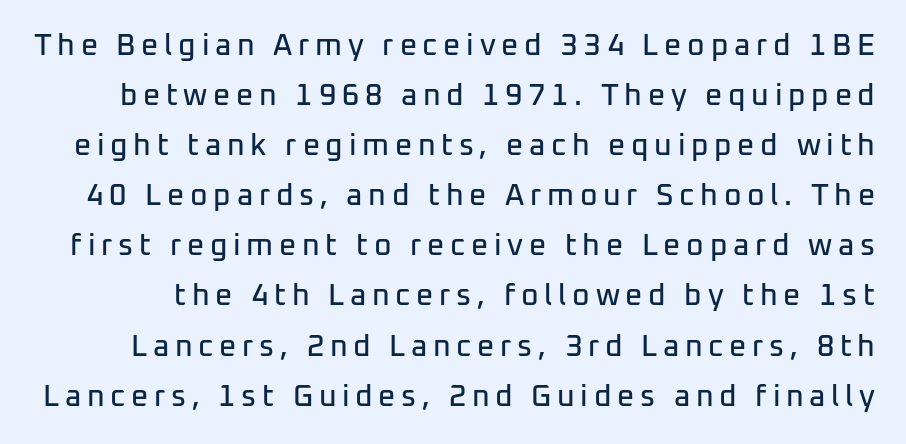
Q: Is the text italic (slanted)? A: No, it is upright.
Q: Is the typeface a serif or a sans-serif typeface? A: Sans-serif.
Q: Is the text underlined? A: No.
Q: Is the spacing between lines tight, normal or loose? A: Normal.
Q: Width (condensed, normal, or wide)? A: Normal.
Q: Stroke contrast? A: Low.
Q: x-height? A: Medium.
Q: Monospaced? A: No.
